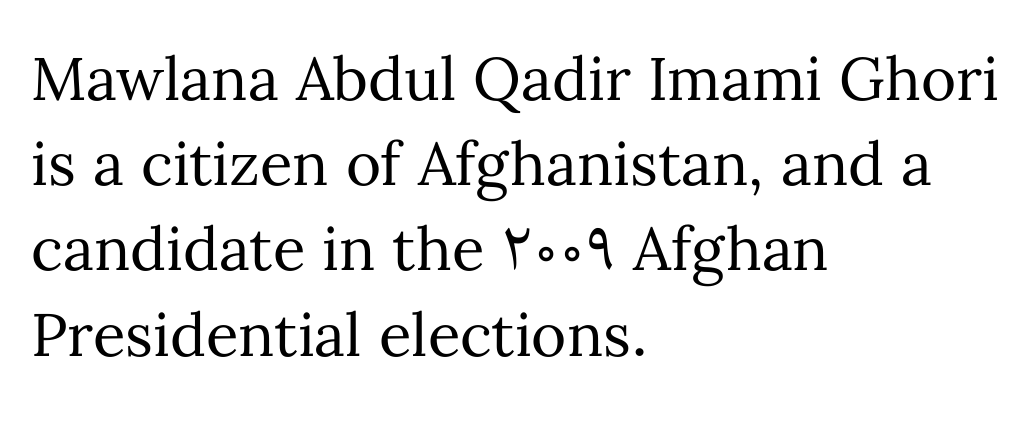
{"italic": "no", "bold": "no", "weight": "regular", "width": "normal", "stroke_contrast": "medium", "x_height": "medium", "monospaced": "no", "underline": "no", "align": "left", "line_spacing": "normal", "line_spacing_ratio": 1.42, "letter_spacing": "normal", "letter_spacing_em": 0.0, "glyph_px": 60}
